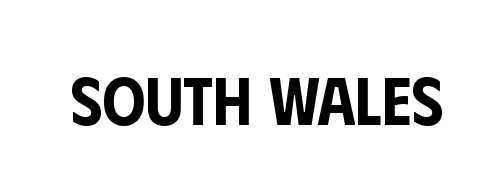
The image shows 68 px condensed sans-serif type, upright; set normal letter spacing, not underlined; low stroke contrast and a large x-height.
